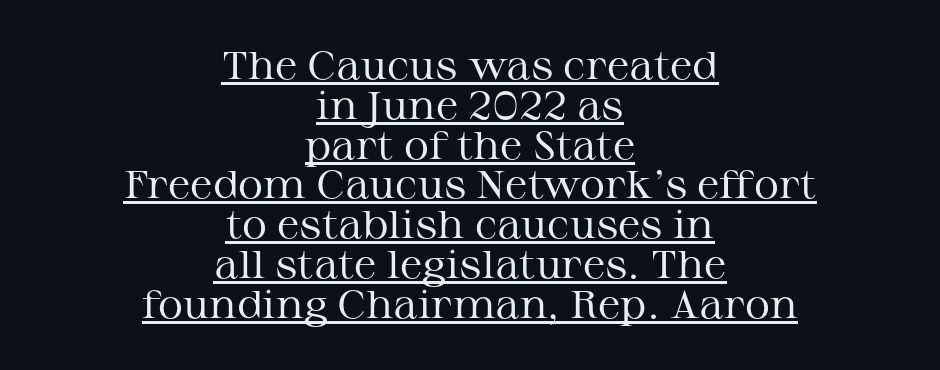
Q: Is the text bold? A: No.
Q: Is the text italic (slanted)? A: No, it is upright.
Q: Is the typeface a serif or a sans-serif typeface? A: Serif.
Q: Is the text underlined? A: Yes.
Q: How is the paragraph aligned? A: Centered.
Q: Is the spacing between letters normal or unusually wide? A: Normal.
Q: Is the spacing between lines tight, normal or loose? A: Tight.
Q: Width (condensed, normal, or wide)? A: Wide.
Q: Stroke contrast? A: Medium.
Q: x-height? A: Medium.
Q: Monospaced? A: No.
